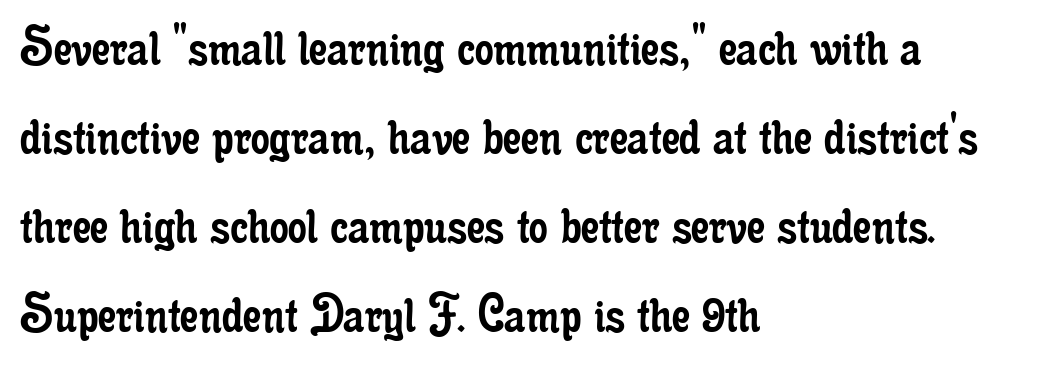
{"serif": "yes", "italic": "no", "bold": "no", "weight": "regular", "width": "condensed", "stroke_contrast": "low", "x_height": "small", "monospaced": "no", "underline": "no", "align": "left", "line_spacing": "normal", "line_spacing_ratio": 1.51, "letter_spacing": "normal", "letter_spacing_em": 0.0, "glyph_px": 59}
